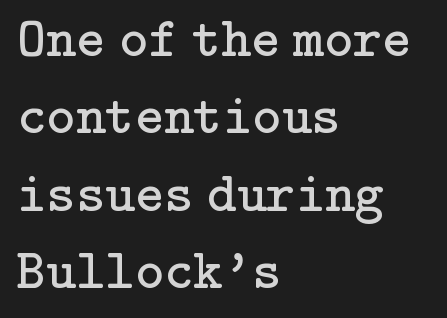
{"serif": "yes", "italic": "no", "bold": "no", "weight": "regular", "width": "normal", "stroke_contrast": "low", "x_height": "medium", "underline": "no", "align": "left", "line_spacing": "normal", "line_spacing_ratio": 1.38, "letter_spacing": "normal", "letter_spacing_em": 0.0, "glyph_px": 56}
